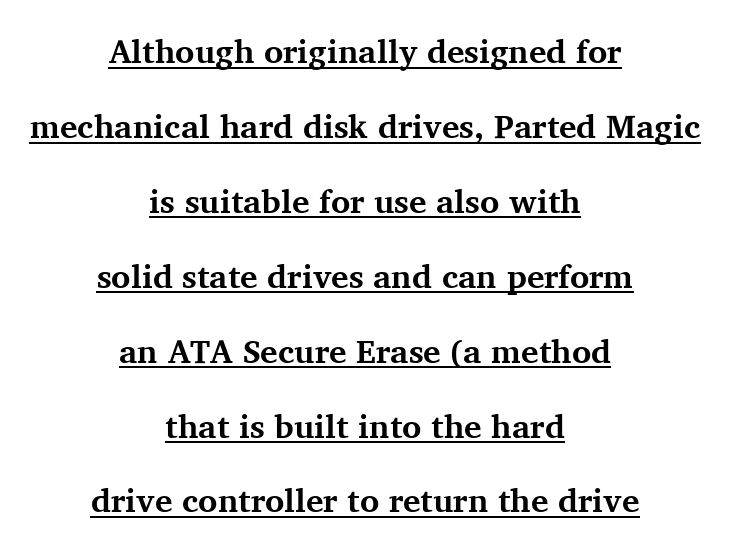
{"serif": "yes", "italic": "no", "bold": "yes", "weight": "bold", "width": "normal", "stroke_contrast": "medium", "x_height": "medium", "monospaced": "no", "underline": "yes", "align": "center", "line_spacing": "loose", "line_spacing_ratio": 2.27, "letter_spacing": "normal", "letter_spacing_em": 0.0, "glyph_px": 33}
